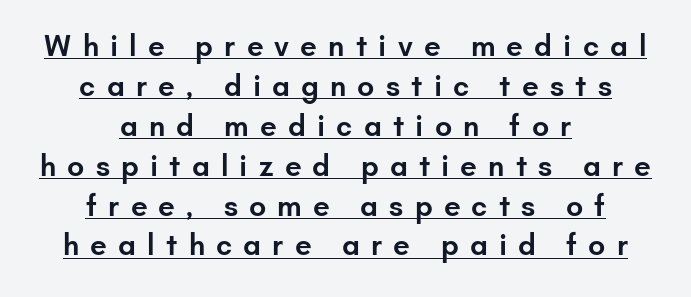
The tracking jumps out immediately: characters are airy and widely separated. One glance says typical: line gaps are just what's usual. Each letter keeps its own natural width here, so spacing adapts to shape. Every character sits straight up, as roman type does.
